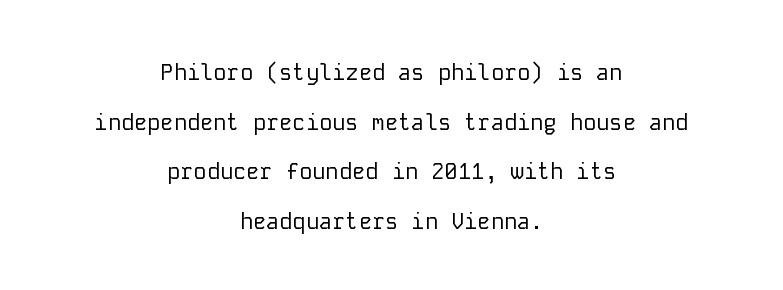
Every character sits straight up, as roman type does. The letterforms sit shoulder to shoulder at normal distance. Interline gaps are noticeably wide in this sample. No heavy texture on the line: the type isn't bold.
